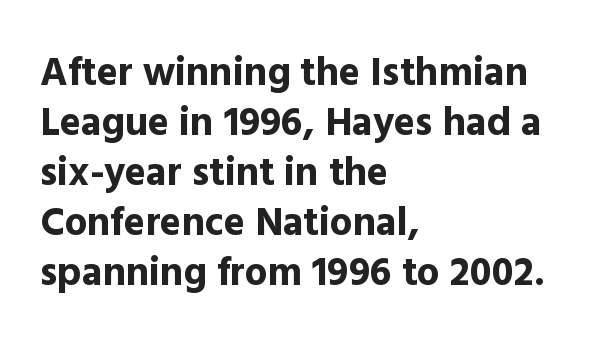
Q: Is the text bold? A: Yes.
Q: Is the text italic (slanted)? A: No, it is upright.
Q: Is the typeface a serif or a sans-serif typeface? A: Sans-serif.
Q: Is the text underlined? A: No.
Q: How is the paragraph aligned? A: Left-aligned.
Q: Is the spacing between letters normal or unusually wide? A: Normal.
Q: Is the spacing between lines tight, normal or loose? A: Normal.
Q: Width (condensed, normal, or wide)? A: Normal.
Q: x-height? A: Medium.
Q: Monospaced? A: No.
